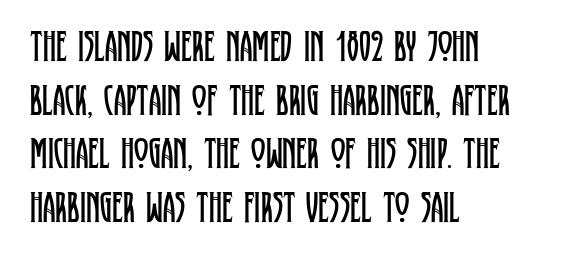
{"serif": "yes", "italic": "no", "bold": "no", "weight": "regular", "width": "condensed", "stroke_contrast": "low", "x_height": "large", "monospaced": "no", "underline": "no", "align": "left", "line_spacing_ratio": 1.22, "letter_spacing": "normal", "letter_spacing_em": 0.0, "glyph_px": 44}
